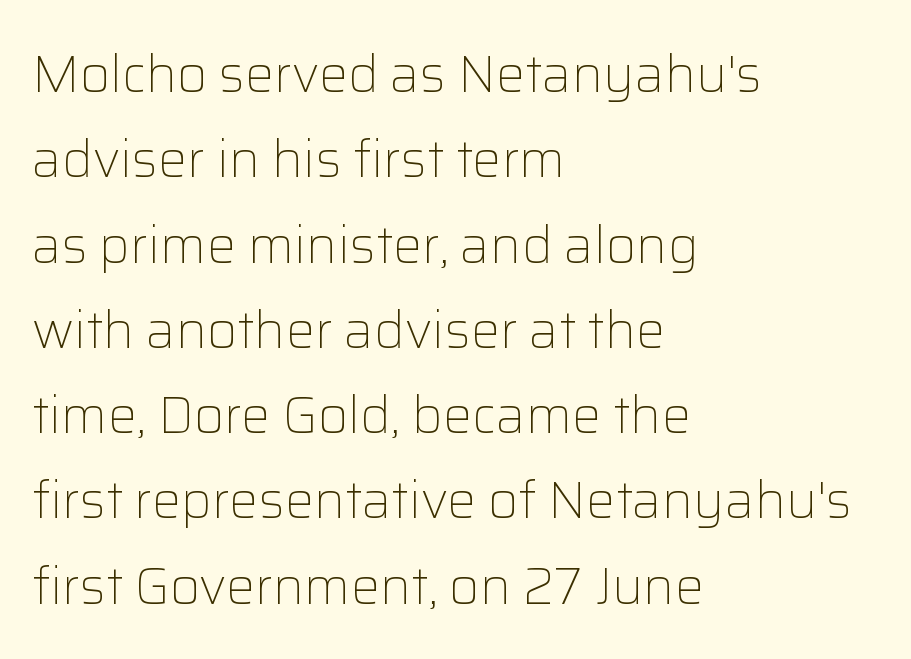
The image shows 52 px light sans-serif type, upright; set left-aligned, normal line spacing (1.64x), normal letter spacing, not underlined; low stroke contrast and a medium x-height.
